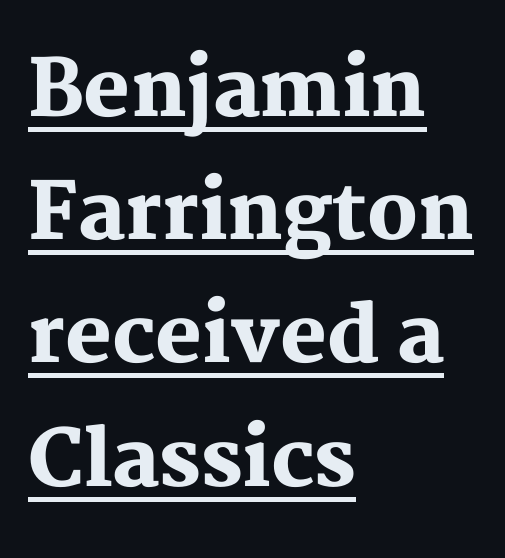
Q: Is the text bold? A: Yes.
Q: Is the text italic (slanted)? A: No, it is upright.
Q: Is the typeface a serif or a sans-serif typeface? A: Serif.
Q: Is the text underlined? A: Yes.
Q: How is the paragraph aligned? A: Left-aligned.
Q: Is the spacing between letters normal or unusually wide? A: Normal.
Q: Is the spacing between lines tight, normal or loose? A: Normal.
Q: Width (condensed, normal, or wide)? A: Normal.
Q: Stroke contrast? A: Medium.
Q: x-height? A: Medium.
Q: Monospaced? A: No.
